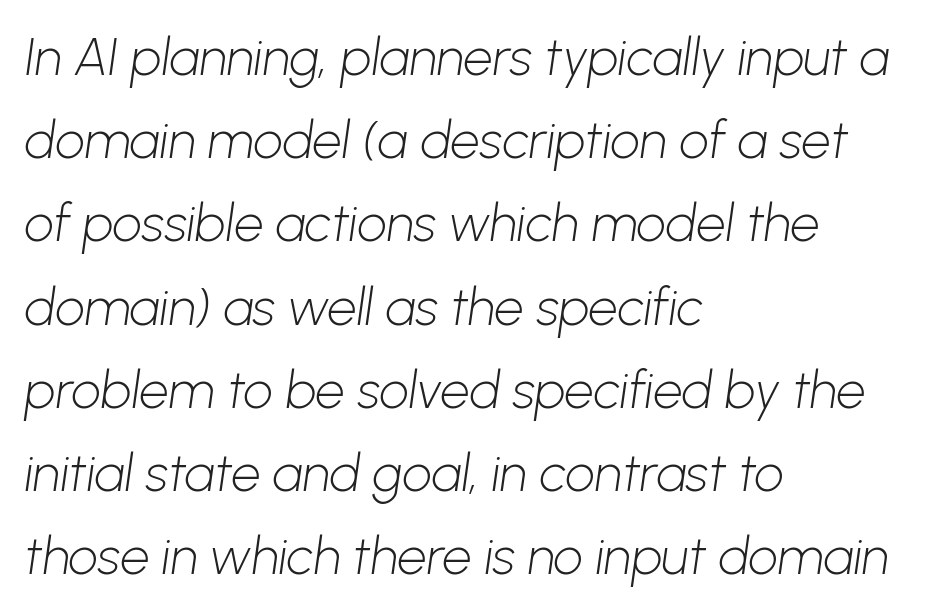
The passage shown is typed in a proportional face where columns would drift. The text block is weighted toward the left margin, trailing off unevenly rightward. What's the leading like? Ordinary, nothing unusual. Examine the stroke ends and you'll find no serifs. The baseline area is clear.
